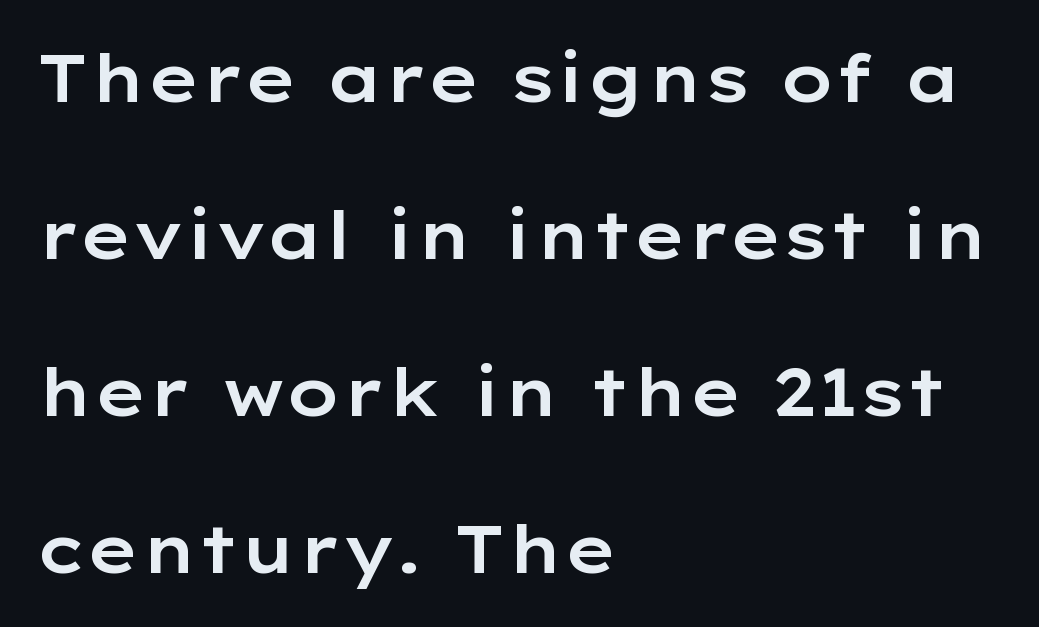
Q: Is the text italic (slanted)? A: No, it is upright.
Q: Is the typeface a serif or a sans-serif typeface? A: Sans-serif.
Q: Is the text underlined? A: No.
Q: How is the paragraph aligned? A: Left-aligned.
Q: Is the spacing between letters normal or unusually wide? A: Normal.
Q: Is the spacing between lines tight, normal or loose? A: Loose.
Q: Width (condensed, normal, or wide)? A: Wide.
Q: Stroke contrast? A: Low.
Q: x-height? A: Medium.
Q: Monospaced? A: No.
